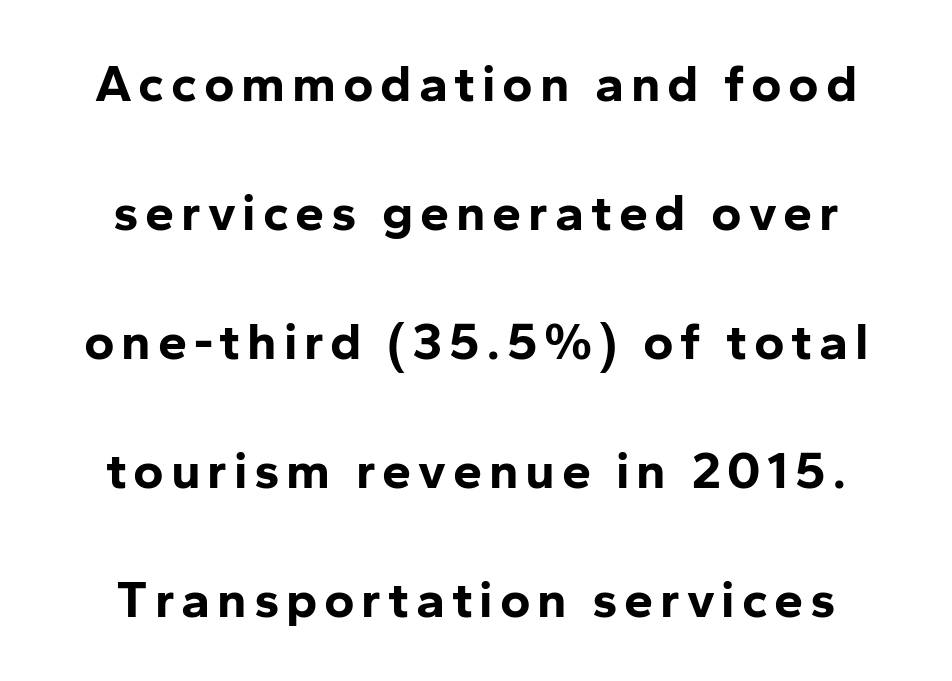
Q: Is the text bold? A: Yes.
Q: Is the text italic (slanted)? A: No, it is upright.
Q: Is the typeface a serif or a sans-serif typeface? A: Sans-serif.
Q: Is the text underlined? A: No.
Q: Is the spacing between lines tight, normal or loose? A: Loose.
Q: Width (condensed, normal, or wide)? A: Normal.
Q: Stroke contrast? A: Low.
Q: x-height? A: Medium.
Q: Monospaced? A: No.
